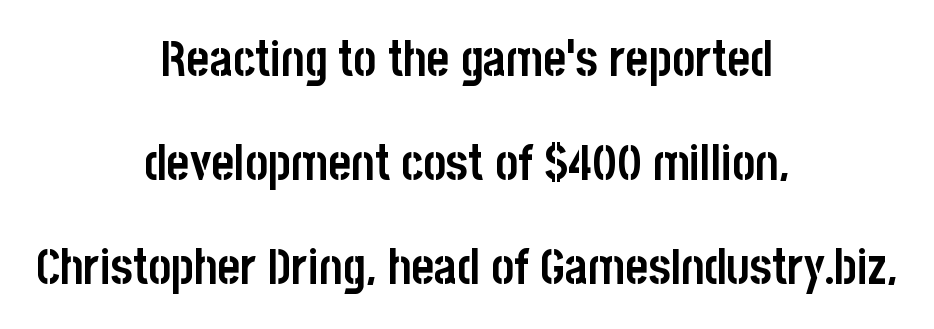
The image shows 49 px semibold, condensed sans-serif type, upright; set centered, loose line spacing (2.12x), normal letter spacing, not underlined; low stroke contrast and a large x-height.
